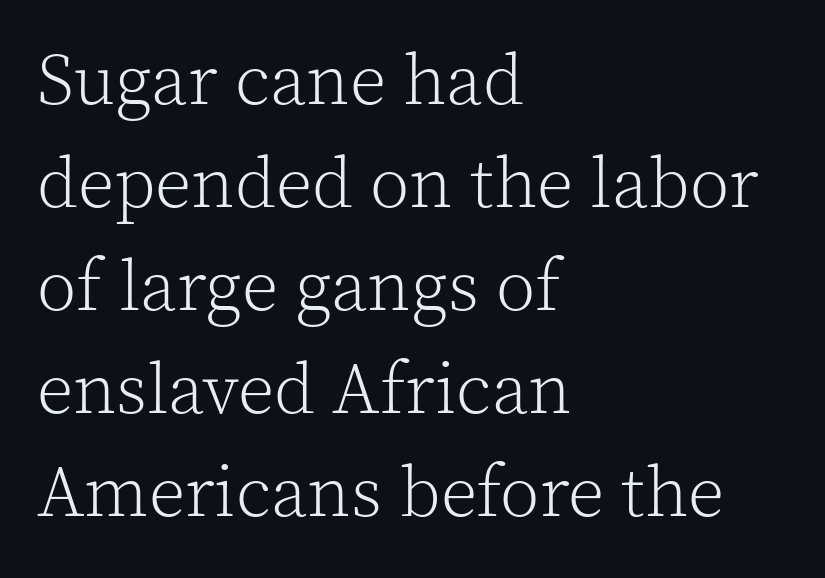
In terms of letterform style, serifs are clearly present. The type sits square on the baseline with zero lean. The area under the type is left untouched. The typeface has the unassuming heft of standard copy or less. Nobody touched the tracking dial on this one.
